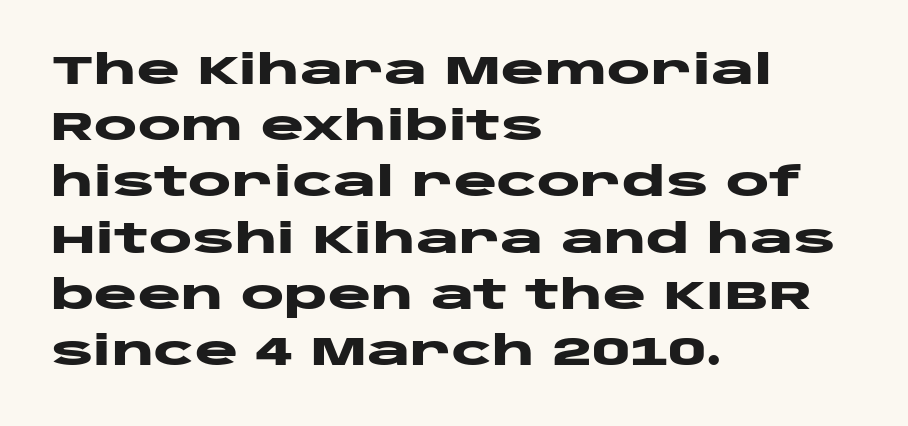
The image shows 41 px heavy, wide sans-serif type, upright; set left-aligned, normal line spacing (1.37x), normal letter spacing, not underlined; low stroke contrast and a large x-height.
